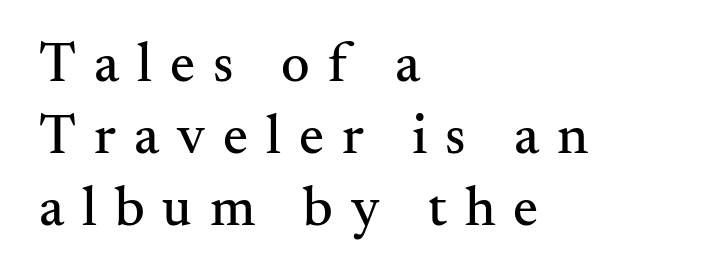
The type sits square on the baseline with zero lean. What stands out about the letter spacing? Its width — letters are far apart. Note: serifs present on the glyphs. This rendering uses left alignment, leaving the right contour irregular. Compared with typical paragraphs, the rows here are spaced about the same.
